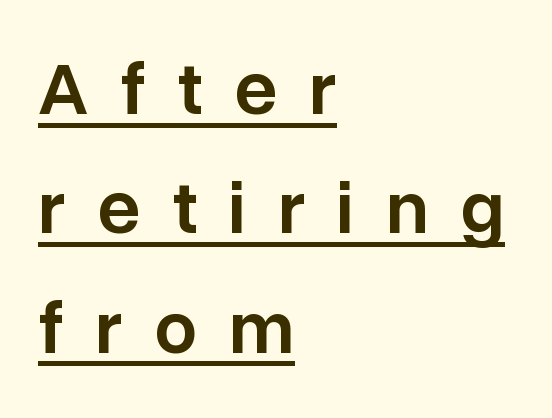
The image shows 76 px semibold sans-serif type, upright; set left-aligned, normal line spacing (1.57x), unusually wide letter spacing (+0.42 em), underlined; low stroke contrast and a medium x-height.
